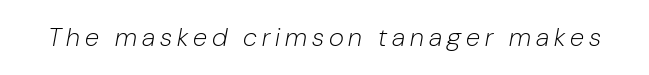
Q: Is the text bold? A: No.
Q: Is the text italic (slanted)? A: Yes, it leans right by about 10 degrees.
Q: Is the text underlined? A: No.
